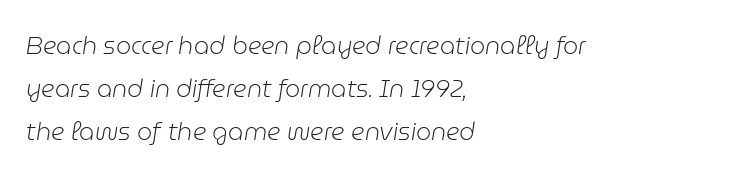
Stems and bowls with no extra thickness — not bold. Is the block centered? No — it sits flush against the left margin. Letters rest on an invisible, unmarked baseline. Characters are canted at an angle relative to the baseline's perpendicular.
